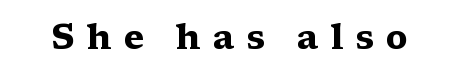
{"serif": "yes", "italic": "no", "bold": "yes", "weight": "heavy", "width": "wide", "stroke_contrast": "medium", "x_height": "medium", "monospaced": "no", "underline": "no", "letter_spacing": "wide", "letter_spacing_em": 0.34, "glyph_px": 35}
